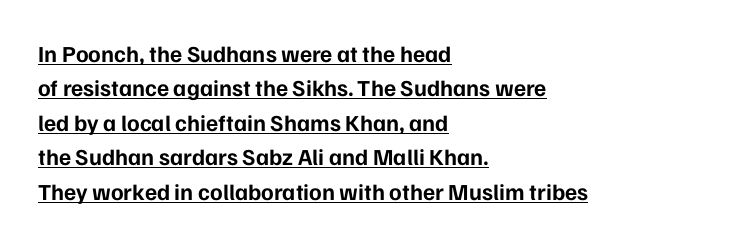
Q: Is the text bold? A: Yes.
Q: Is the text italic (slanted)? A: No, it is upright.
Q: Is the text underlined? A: Yes.
Q: How is the paragraph aligned? A: Left-aligned.
Q: Is the spacing between letters normal or unusually wide? A: Normal.
Q: Is the spacing between lines tight, normal or loose? A: Normal.
